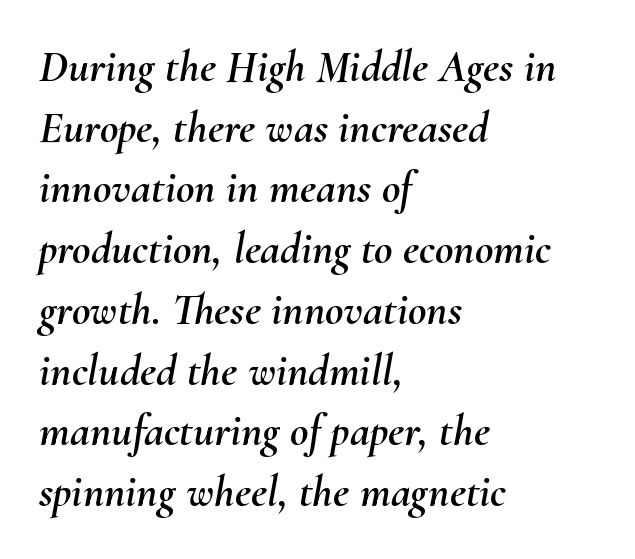
{"italic": "yes", "lean": "right", "slant_degrees": 10, "width": "normal", "stroke_contrast": "medium", "x_height": "small", "monospaced": "no", "underline": "no", "align": "left", "line_spacing": "normal", "line_spacing_ratio": 1.35, "letter_spacing": "normal", "letter_spacing_em": 0.0, "glyph_px": 45}
